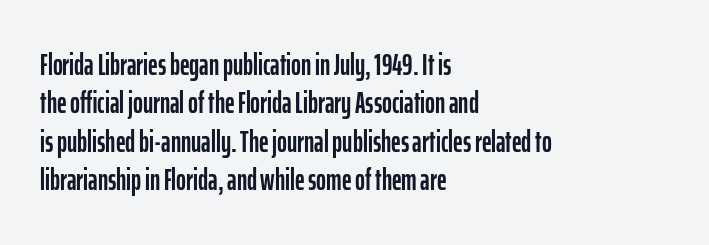
Visually the block forms a straight wall on the left and a jagged coastline on the right. Proportional: the letters do not fall into vertical columns. Characters remain perfectly vertical along every line. The gap between lines stays unmarked. Honestly, the letter spacing is just normal — you wouldn't notice it.
